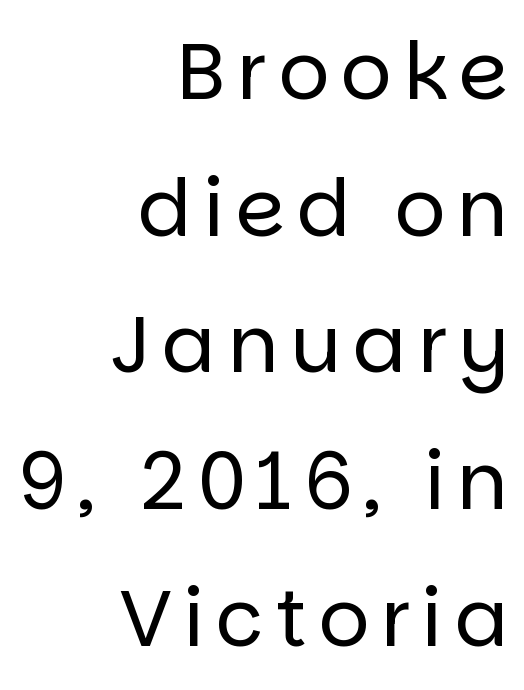
The image shows 79 px regular-weight sans-serif type, upright; set right-aligned, line spacing 1.73x, not underlined; low stroke contrast and a large x-height.
